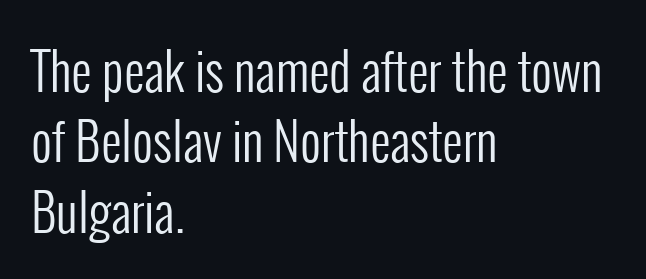
The image shows 51 px regular-weight, condensed sans-serif type, upright; set left-aligned, normal line spacing (1.38x), normal letter spacing, not underlined; low stroke contrast and a medium x-height.
